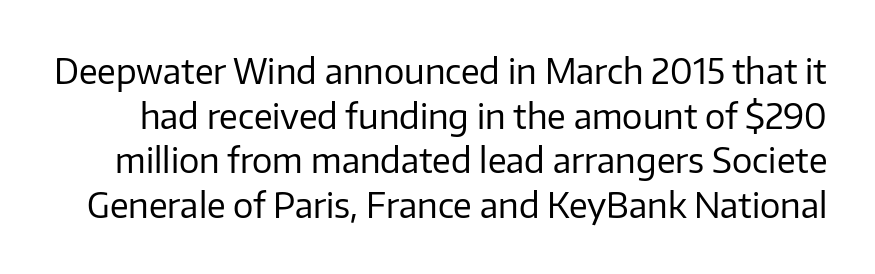
It's the straight-up-and-down kind of type. Stems and bowls with no extra thickness — not bold. The font family rendered here belongs to the sans-serif group. This sample keeps an unexceptional amount of space between lines. Short note: letters normally spaced. Do the characters align in a grid? No, the font is proportional.
